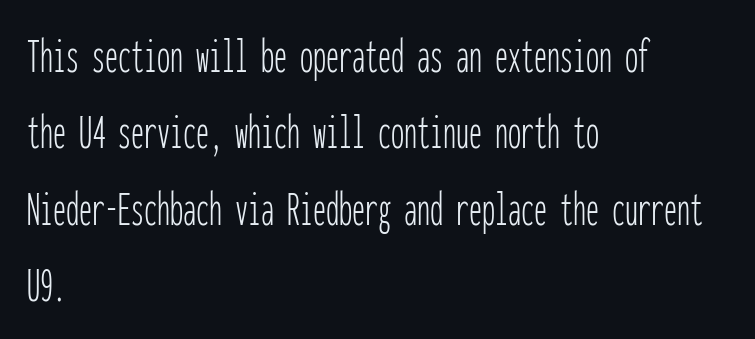
The image shows 52 px thin, condensed sans-serif type, upright, monospaced; set left-aligned, normal line spacing (1.47x), normal letter spacing, not underlined; low stroke contrast and a medium x-height.
